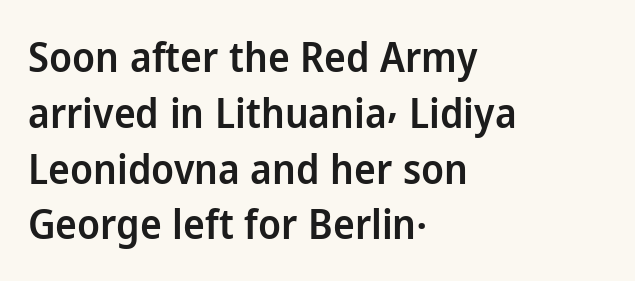
The type is set solid horizontally, with unmodified tracking. Does the copy run flush right? No — it runs flush left. Varying glyph widths throughout — classic text-font behaviour. Italic: no, the glyphs are upright roman. The glyphs are unaccompanied by any horizontal stroke below them. Stroke thickness is moderately raised; the sample reads as semibold.
